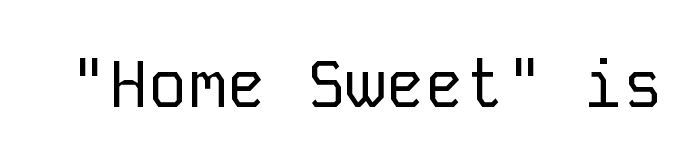
The rendering keeps characters at their native spacing. Letterform terminals end flat and unadorned throughout the passage. Heaviness? Minimal to ordinary, like unemphasized prose. This sample has the even, mechanical cadence of fixed-width lettering.
